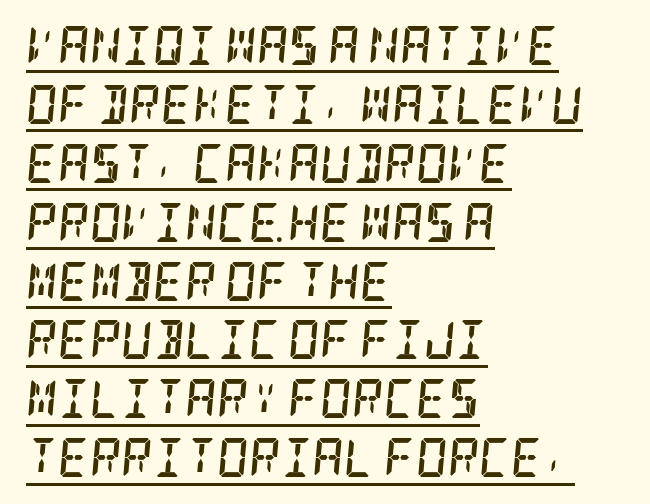
Q: Is the text bold? A: Yes.
Q: Is the text italic (slanted)? A: Yes, it leans right by about 5 degrees.
Q: Is the typeface a serif or a sans-serif typeface? A: Serif.
Q: Is the text underlined? A: Yes.
Q: How is the paragraph aligned? A: Left-aligned.
Q: Is the spacing between letters normal or unusually wide? A: Normal.
Q: Is the spacing between lines tight, normal or loose? A: Normal.
Q: Width (condensed, normal, or wide)? A: Condensed.
Q: Stroke contrast? A: Low.
Q: x-height? A: Large.
